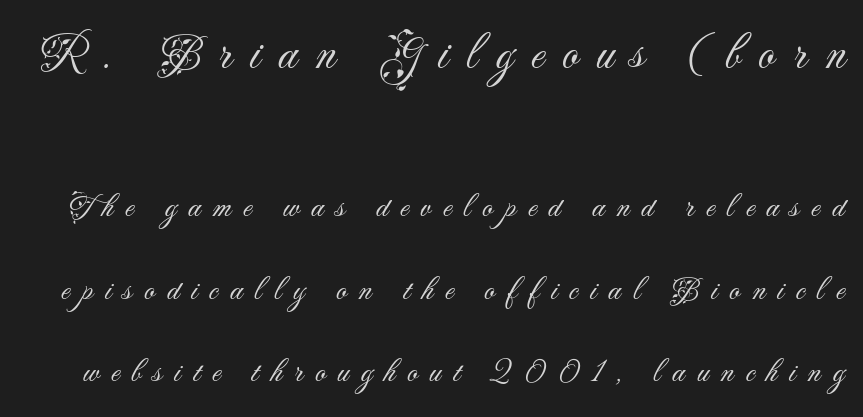
These lines are rendered in a variable-pitch font. The letters look calm and open, with moderate or lighter stems. Reading top to bottom, the characters get smaller at the block break. Each row of text sits above clean, open space. Does the leading feel generous? Absolutely, it's lavish.
